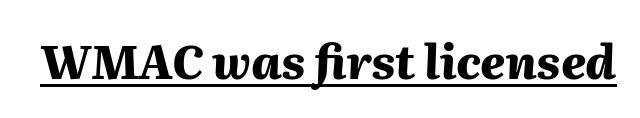
The image shows 46 px heavy type, italic (leaning right); set normal letter spacing, underlined; medium stroke contrast and a medium x-height.
